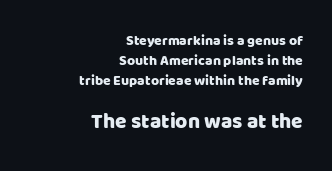
The compositor pushed each line to the right boundary. Here the second block reads like a headline and the first like body copy. This block has exactly the height ordinary leading produces. Here the glyphs are tracked normally, forming tight word shapes. Lines of text with bare space underneath.
